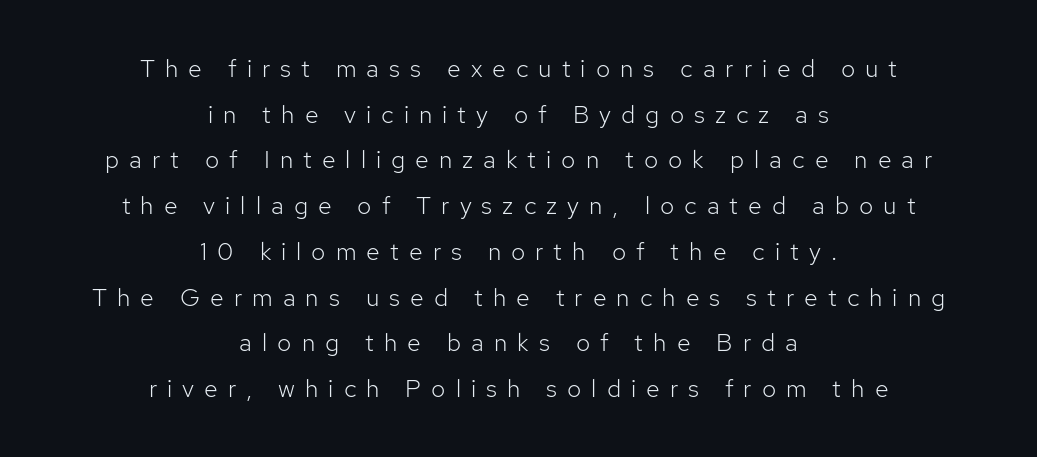
{"italic": "no", "bold": "no", "underline": "no", "align": "center", "line_spacing_ratio": 1.83, "letter_spacing": "wide", "letter_spacing_em": 0.4, "glyph_px": 25}
